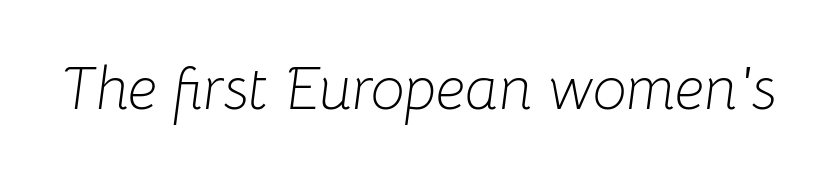
Q: Is the text bold? A: No.
Q: Is the text italic (slanted)? A: Yes, it leans right by about 8 degrees.
Q: Is the text underlined? A: No.
Q: Is the spacing between letters normal or unusually wide? A: Normal.
Q: Width (condensed, normal, or wide)? A: Normal.
Q: Stroke contrast? A: Low.
Q: x-height? A: Medium.
Q: Monospaced? A: No.
